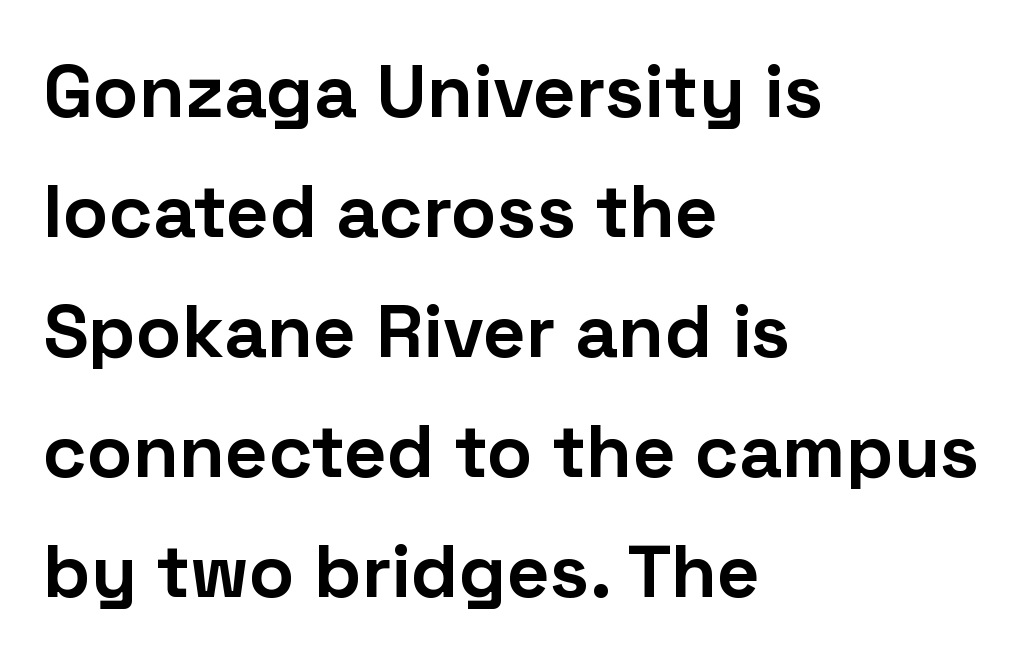
Q: Is the text bold? A: Yes.
Q: Is the text italic (slanted)? A: No, it is upright.
Q: Is the typeface a serif or a sans-serif typeface? A: Sans-serif.
Q: Is the text underlined? A: No.
Q: How is the paragraph aligned? A: Left-aligned.
Q: Is the spacing between letters normal or unusually wide? A: Normal.
Q: Is the spacing between lines tight, normal or loose? A: Normal.
Q: Width (condensed, normal, or wide)? A: Normal.
Q: Stroke contrast? A: Low.
Q: x-height? A: Medium.
Q: Monospaced? A: No.
